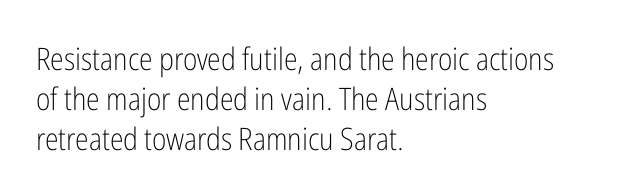
The image shows 31 px light, condensed sans-serif type, upright; set left-aligned, normal line spacing (1.29x), normal letter spacing, not underlined; low stroke contrast and a medium x-height.
